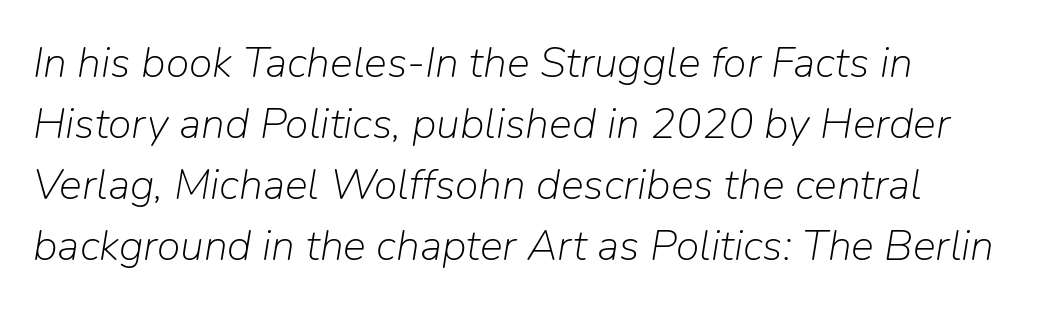
These lines keep a tight, regular rhythm from letter to letter. Only glyphs here, with clear space below each row. Slanted lettering throughout. Looks like regular typesetting: each glyph gets only the width it needs. No heavy texture on the line: the type isn't bold. In terms of leading, this rendering sits right in the middle.
